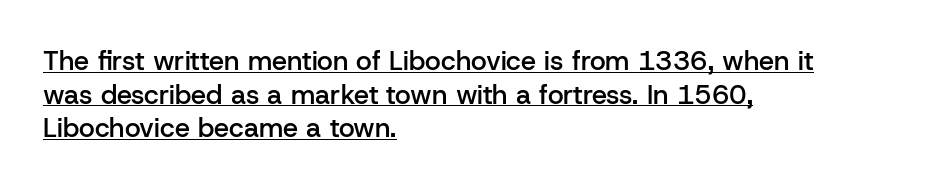
The image shows 27 px text type, upright; set left-aligned, normal line spacing (1.25x), normal letter spacing, underlined.
